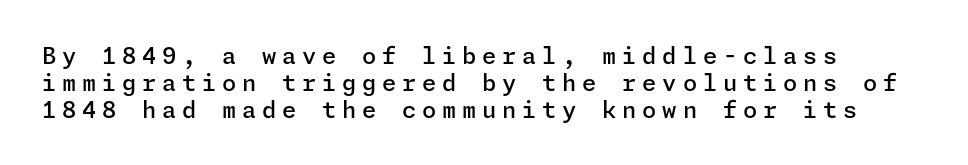
The space beneath each line is pristine and unruled. Unlike italic type, these characters show no tilt at all. The letters are spread apart with noticeably loose tracking. Each line starts at the same left margin while the right side varies.
